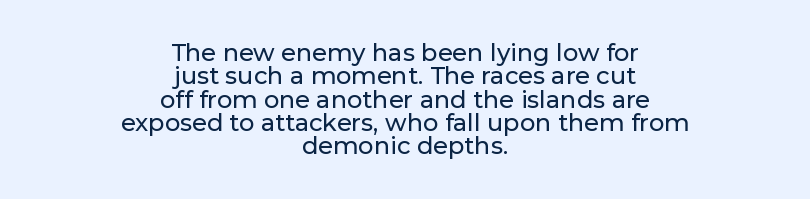
Horizontal bands of white between lines are thin slivers. This rendering features lettering with no underline. Between one letter and the next there's only the usual sliver of space. Does the lettering tilt? It doesn't — this is upright.
